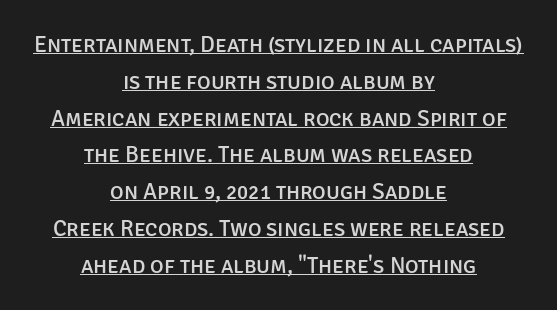
Q: Is the text italic (slanted)? A: No, it is upright.
Q: Is the text underlined? A: Yes.
Q: How is the paragraph aligned? A: Centered.
Q: Is the spacing between letters normal or unusually wide? A: Normal.
Q: Is the spacing between lines tight, normal or loose? A: Normal.
